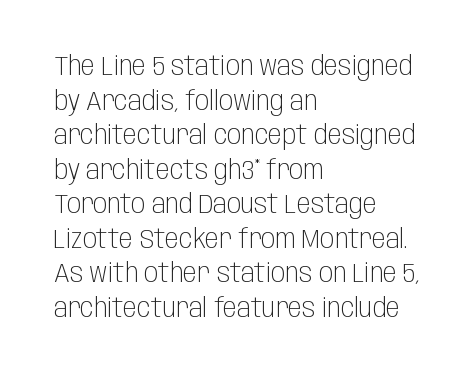
Q: Is the text bold? A: No.
Q: Is the text italic (slanted)? A: No, it is upright.
Q: Is the text underlined? A: No.
Q: How is the paragraph aligned? A: Left-aligned.
Q: Is the spacing between letters normal or unusually wide? A: Normal.
Q: Is the spacing between lines tight, normal or loose? A: Normal.
